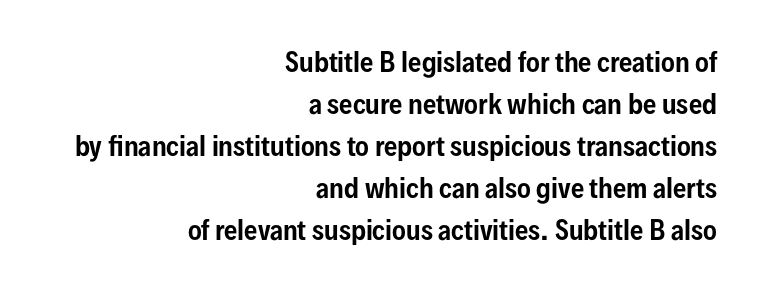
The image shows 26 px text type, upright; set right-aligned, normal line spacing (1.62x), normal letter spacing, not underlined.
